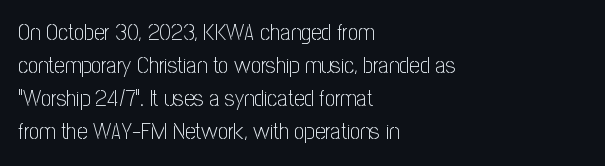
Q: Is the text bold? A: No.
Q: Is the text italic (slanted)? A: No, it is upright.
Q: Is the text underlined? A: No.
Q: How is the paragraph aligned? A: Left-aligned.
Q: Is the spacing between letters normal or unusually wide? A: Normal.
Q: Is the spacing between lines tight, normal or loose? A: Normal.
